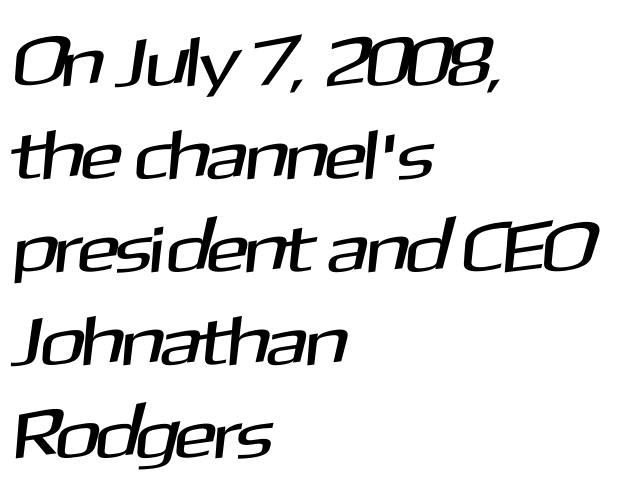
Q: Is the typeface a serif or a sans-serif typeface? A: Sans-serif.
Q: Is the text underlined? A: No.
Q: How is the paragraph aligned? A: Left-aligned.
Q: Is the spacing between letters normal or unusually wide? A: Normal.
Q: Is the spacing between lines tight, normal or loose? A: Normal.
Q: Width (condensed, normal, or wide)? A: Normal.
Q: Stroke contrast? A: Medium.
Q: x-height? A: Medium.
Q: Monospaced? A: No.
